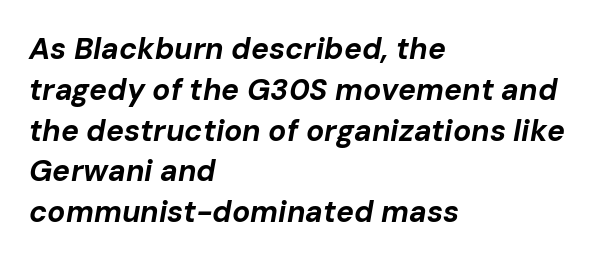
{"italic": "yes", "lean": "right", "slant_degrees": 10, "bold": "yes", "weight": "bold", "width": "normal", "stroke_contrast": "low", "x_height": "medium", "monospaced": "no", "underline": "no", "align": "left", "line_spacing": "normal", "line_spacing_ratio": 1.36, "letter_spacing": "normal", "letter_spacing_em": 0.0, "glyph_px": 30}
